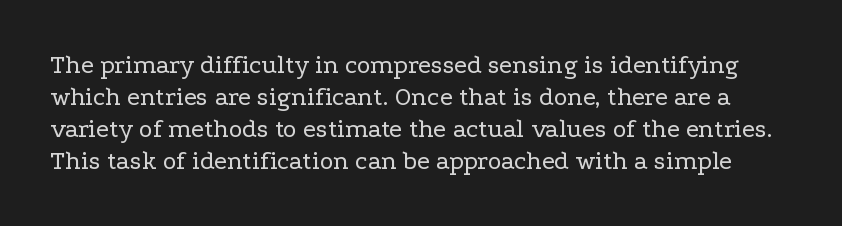
The image shows 26 px text type, upright; set line spacing 1.23x, normal letter spacing, not underlined.
